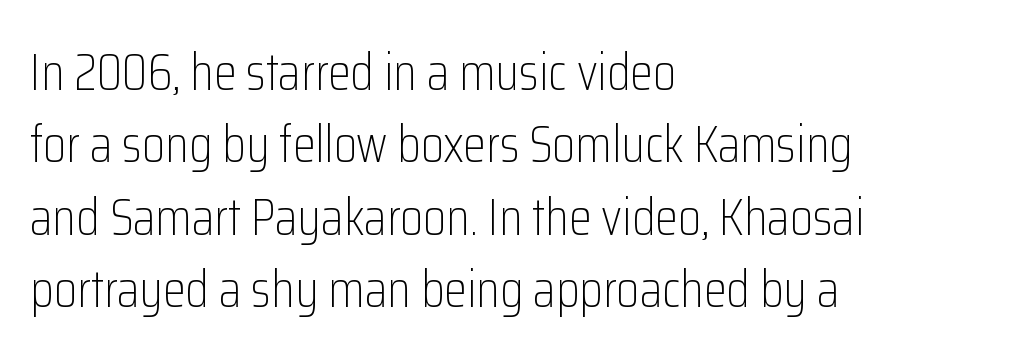
The image shows 52 px light, condensed sans-serif type, upright; set left-aligned, normal line spacing (1.39x), normal letter spacing, not underlined; low stroke contrast and a medium x-height.
